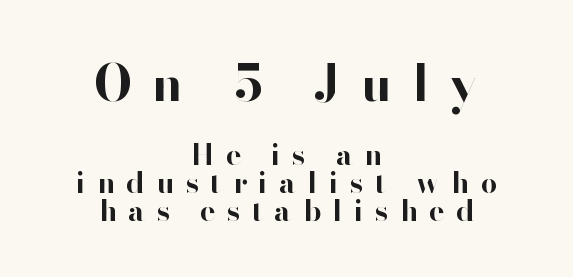
Notice how thick the strokes are: this is what a full bold looks like. These lines are rendered in a variable-pitch font. This rendering widens character spacing well past its baseline value. Tightly led — the rows are bunched. Do the letters lean? They stand straight. Which chunk is bigger? The first one — the top block dwarfs the bottom.
